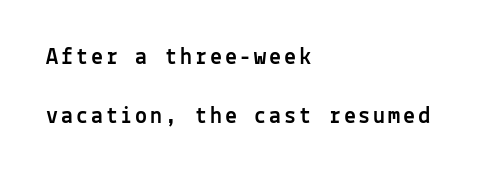
Q: Is the text italic (slanted)? A: No, it is upright.
Q: Is the text underlined? A: No.
Q: How is the paragraph aligned? A: Left-aligned.
Q: Is the spacing between lines tight, normal or loose? A: Loose.
